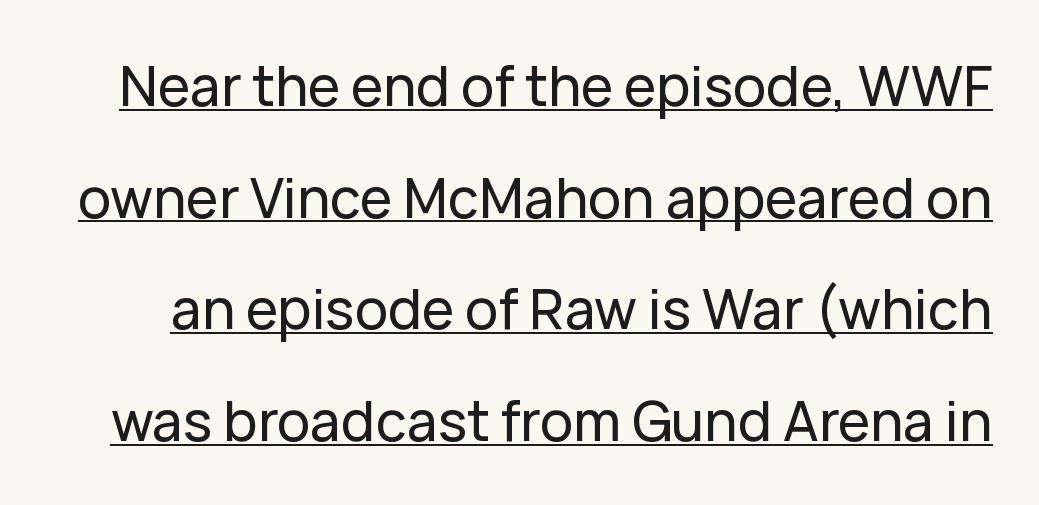
In terms of letterspacing, this is plain default setting. The typesetter has applied underlining to the passage shown. Horizontal bands of white between lines are thick stripes. These lines are rendered in a variable-pitch font. No feet cap the strokes, marking this as sans-serif type.
